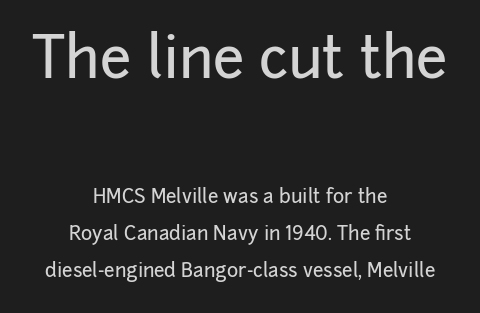
The image shows 57 px sans-serif type, upright; set centered, loose line spacing (1.95x), normal letter spacing, not underlined; the first (top) block is 3.0x larger; low stroke contrast and a medium x-height.
